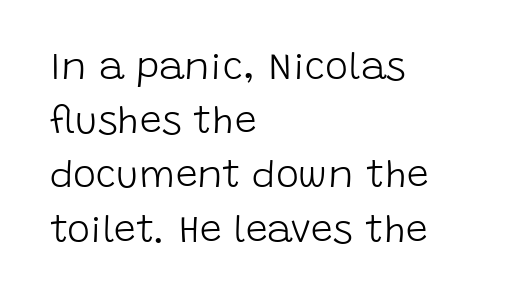
Q: Is the text bold? A: No.
Q: Is the text italic (slanted)? A: No, it is upright.
Q: Is the typeface a serif or a sans-serif typeface? A: Sans-serif.
Q: Is the text underlined? A: No.
Q: How is the paragraph aligned? A: Left-aligned.
Q: Is the spacing between letters normal or unusually wide? A: Normal.
Q: Is the spacing between lines tight, normal or loose? A: Normal.
Q: Width (condensed, normal, or wide)? A: Normal.
Q: Stroke contrast? A: Low.
Q: x-height? A: Large.
Q: Monospaced? A: No.
